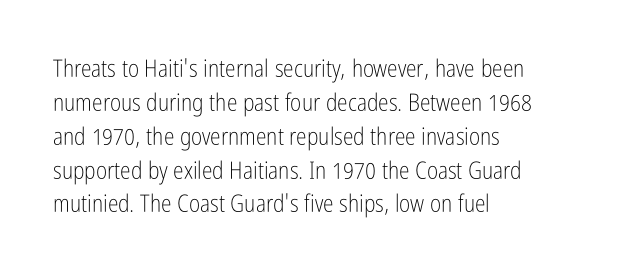
{"italic": "no", "bold": "no", "underline": "no", "align": "left", "line_spacing": "normal", "line_spacing_ratio": 1.41, "letter_spacing": "normal", "letter_spacing_em": 0.0, "glyph_px": 24}
